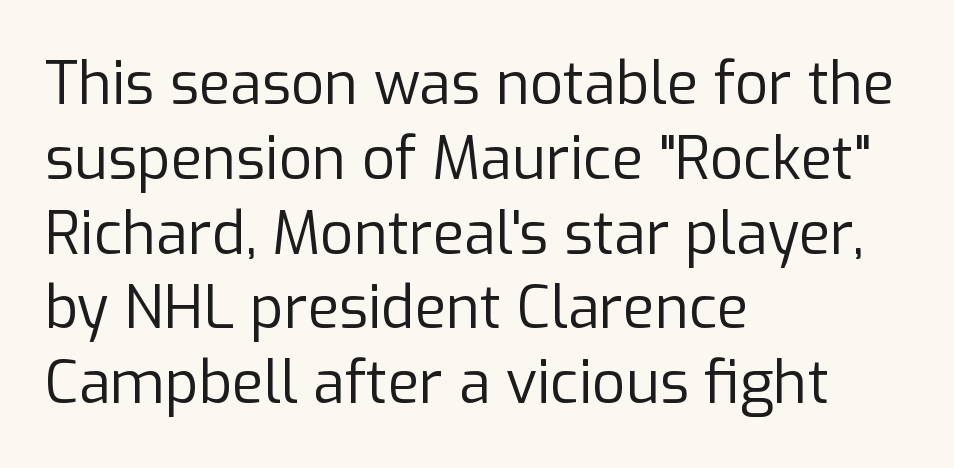
{"serif": "no", "italic": "no", "bold": "no", "weight": "regular", "width": "normal", "stroke_contrast": "low", "x_height": "medium", "monospaced": "no", "underline": "no", "align": "left", "line_spacing": "normal", "line_spacing_ratio": 1.29, "letter_spacing": "normal", "letter_spacing_em": 0.0, "glyph_px": 58}
